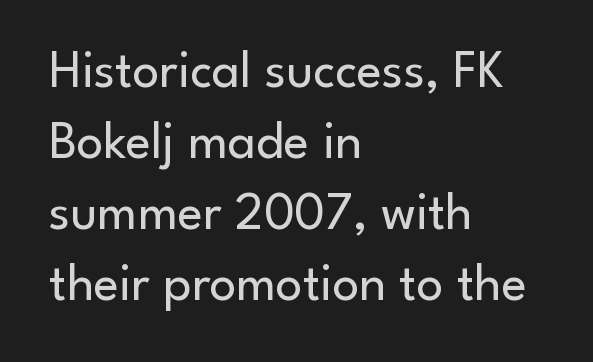
The image shows 53 px regular-weight sans-serif type, upright; set left-aligned, normal line spacing (1.34x), normal letter spacing, not underlined; low stroke contrast and a small x-height.
